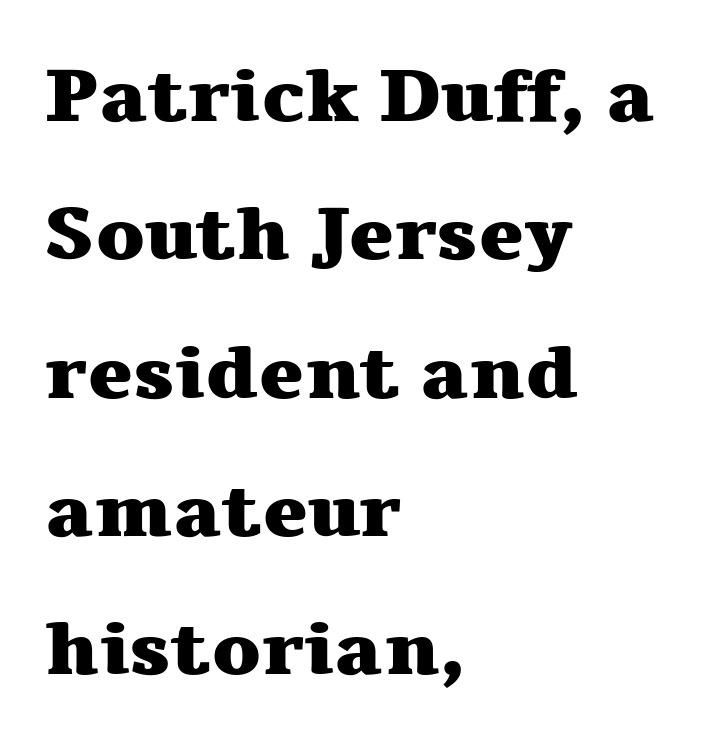
A clean baseline with only descenders dipping below it. The passage shown is typeset with a serif family. Between one letter and the next there's only the usual sliver of space. The sample has been set heavy, in full bold. A roman cut, with each character standing at attention. This sample has the flowing, uneven cadence of proportional lettering.
